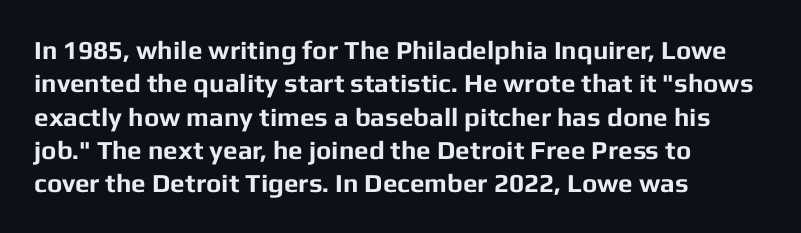
{"italic": "no", "bold": "yes", "underline": "no", "align": "left", "line_spacing": "normal", "line_spacing_ratio": 1.28, "letter_spacing": "normal", "letter_spacing_em": 0.0, "glyph_px": 26}
